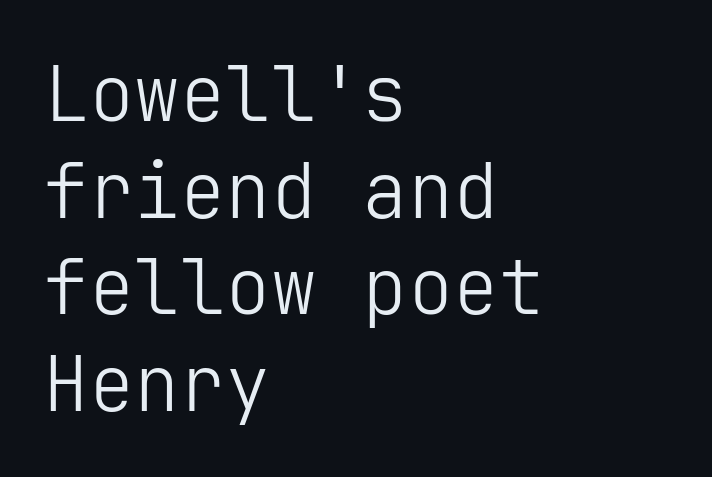
The image shows 76 px light sans-serif type, upright; set left-aligned, normal line spacing (1.27x), normal letter spacing, not underlined; low stroke contrast and a medium x-height.
